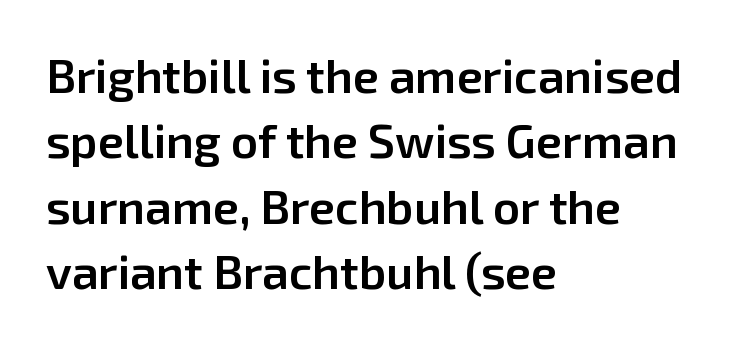
Q: Is the text bold? A: Semi-bold.
Q: Is the text italic (slanted)? A: No, it is upright.
Q: Is the typeface a serif or a sans-serif typeface? A: Sans-serif.
Q: Is the text underlined? A: No.
Q: How is the paragraph aligned? A: Left-aligned.
Q: Is the spacing between letters normal or unusually wide? A: Normal.
Q: Is the spacing between lines tight, normal or loose? A: Normal.
Q: Width (condensed, normal, or wide)? A: Normal.
Q: Stroke contrast? A: Low.
Q: x-height? A: Medium.
Q: Monospaced? A: No.
